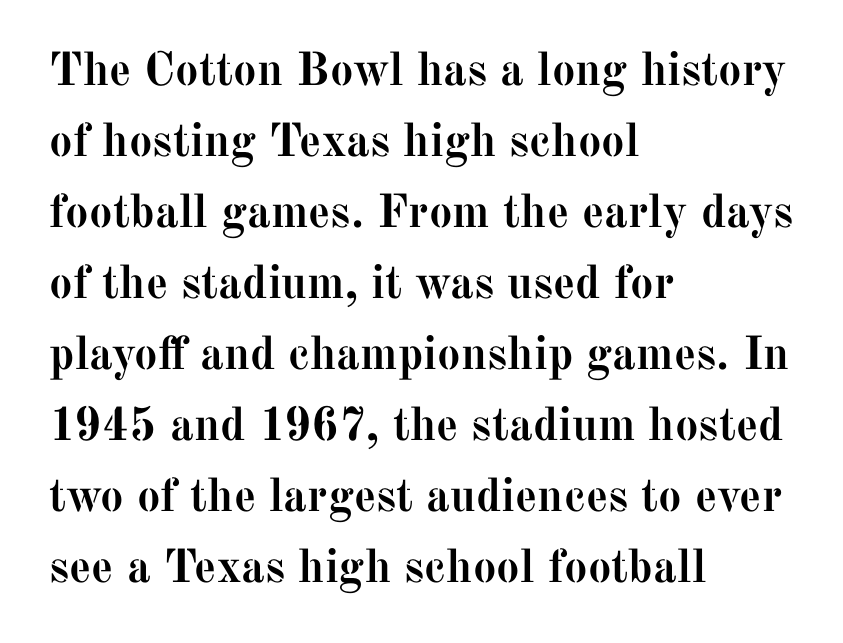
You could not count columns in this text — the font is proportionally spaced. The zone under the glyphs is completely vacant. A student would call this left alignment; a typographer would say flush left, rag right. This is roman type, the default non-slanted kind.
